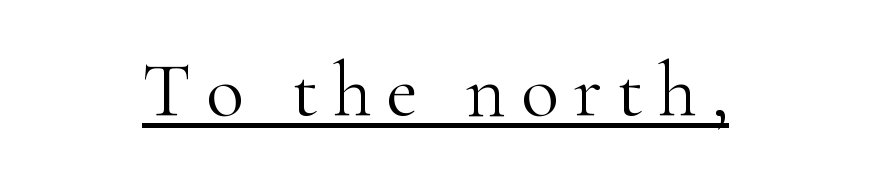
Q: Is the text bold? A: No.
Q: Is the text italic (slanted)? A: No, it is upright.
Q: Is the typeface a serif or a sans-serif typeface? A: Serif.
Q: Is the text underlined? A: Yes.
Q: How is the paragraph aligned? A: Centered.
Q: Width (condensed, normal, or wide)? A: Normal.
Q: Stroke contrast? A: High.
Q: x-height? A: Small.
Q: Monospaced? A: No.
